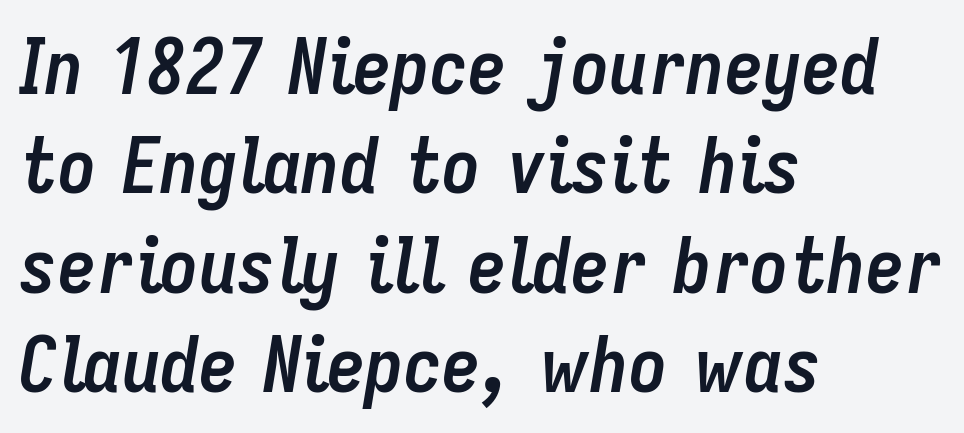
The image shows 77 px semibold, condensed type, italic (leaning right); set left-aligned, normal line spacing (1.29x), normal letter spacing, not underlined; low stroke contrast and a medium x-height.
